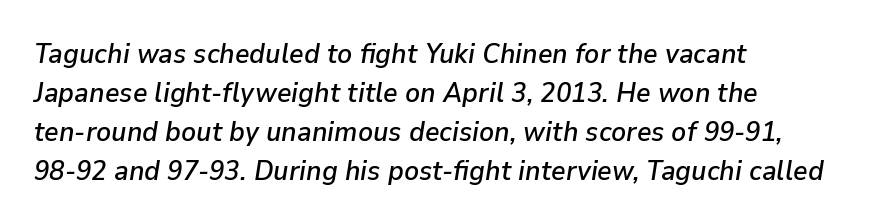
Horizontally, the lines are justified to the leading edge only. Clear beneath every line of the passage. Each letter keeps its own natural width here, so spacing adapts to shape. Each word holds together tightly as a unit, with standard inter-letter gaps. In terms of leading, this rendering sits right in the middle.
